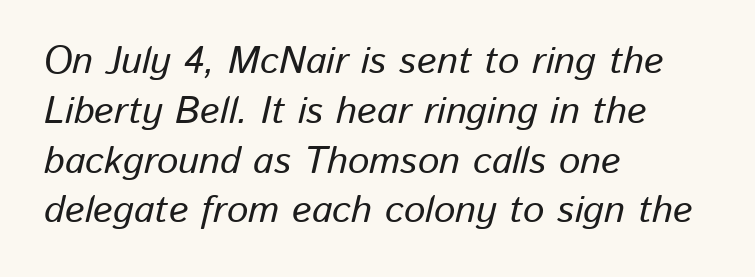
{"italic": "yes", "lean": "right", "slant_degrees": 13, "width": "normal", "stroke_contrast": "low", "x_height": "medium", "monospaced": "no", "underline": "no", "align": "left", "line_spacing": "normal", "line_spacing_ratio": 1.31, "letter_spacing": "normal", "letter_spacing_em": 0.0, "glyph_px": 38}
